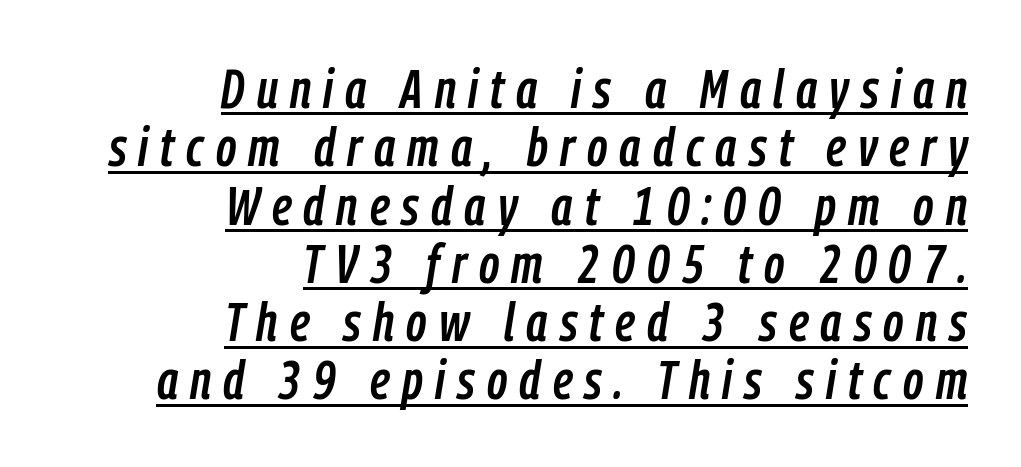
The image shows 55 px condensed type, italic (leaning right); set right-aligned, tight line spacing (1.06x), unusually wide letter spacing (+0.22 em), underlined; low stroke contrast and a medium x-height.
